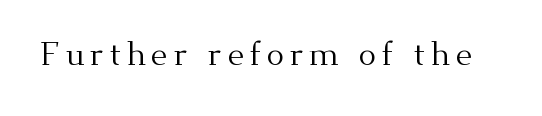
{"serif": "yes", "italic": "no", "bold": "no", "weight": "regular", "width": "normal", "stroke_contrast": "medium", "x_height": "small", "monospaced": "no", "underline": "no", "glyph_px": 33}
